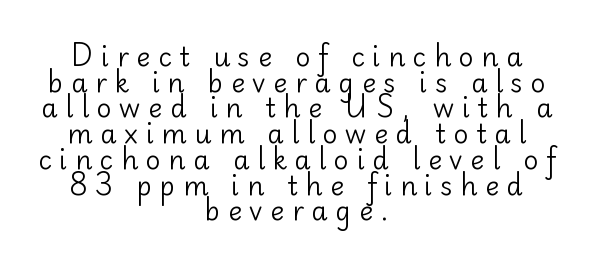
Q: Is the text bold? A: No.
Q: Is the text italic (slanted)? A: No, it is upright.
Q: Is the text underlined? A: No.
Q: How is the paragraph aligned? A: Centered.
Q: Is the spacing between letters normal or unusually wide? A: Unusually wide.
Q: Is the spacing between lines tight, normal or loose? A: Tight.
